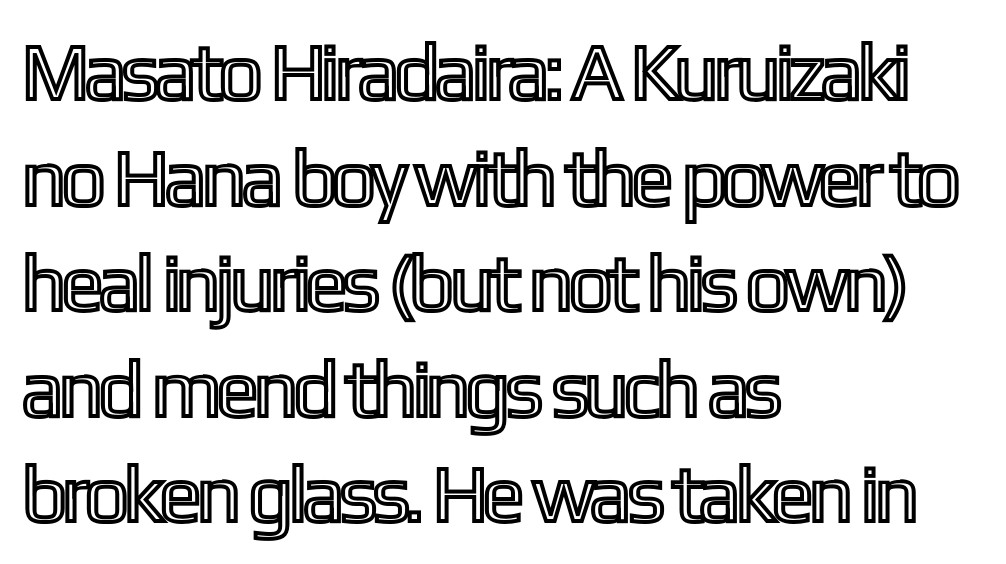
{"italic": "no", "width": "condensed", "x_height": "medium", "monospaced": "no", "underline": "no", "align": "left", "line_spacing": "normal", "line_spacing_ratio": 1.32, "letter_spacing": "normal", "letter_spacing_em": 0.0, "glyph_px": 80}
